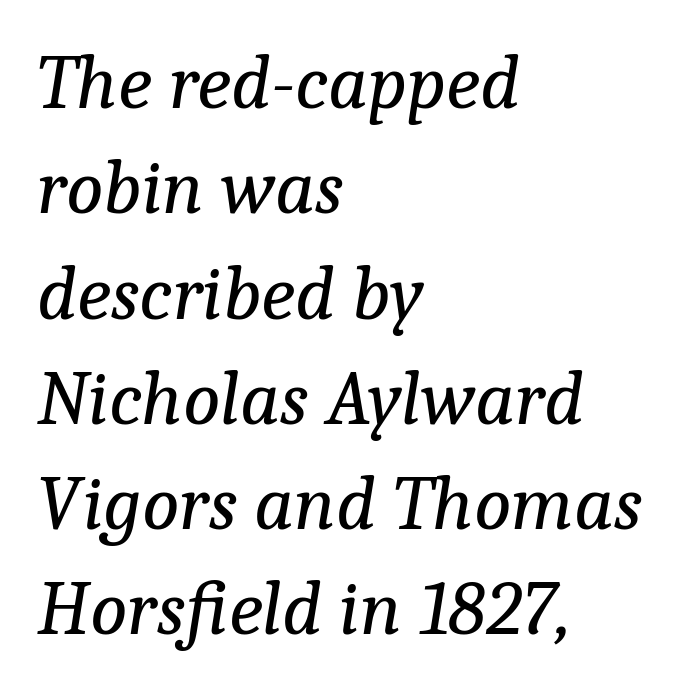
The image shows 78 px regular-weight serif type, italic (leaning right); set left-aligned, normal line spacing (1.35x), normal letter spacing, not underlined; low stroke contrast and a medium x-height.
